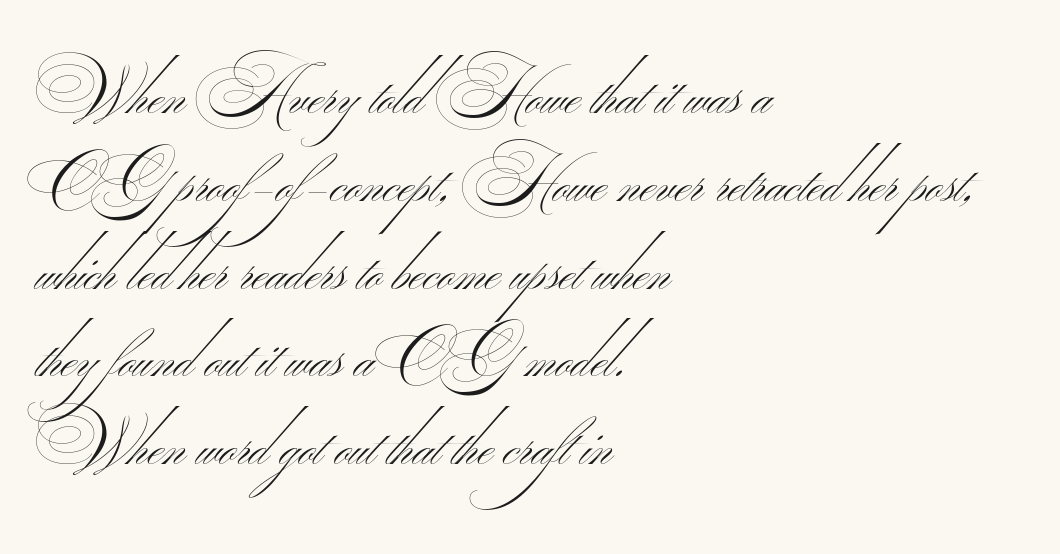
Q: Is the text bold? A: No.
Q: Is the typeface a serif or a sans-serif typeface? A: Sans-serif.
Q: Is the text underlined? A: No.
Q: How is the paragraph aligned? A: Left-aligned.
Q: Is the spacing between letters normal or unusually wide? A: Normal.
Q: Is the spacing between lines tight, normal or loose? A: Normal.
Q: Width (condensed, normal, or wide)? A: Wide.
Q: Stroke contrast? A: Medium.
Q: Monospaced? A: No.
